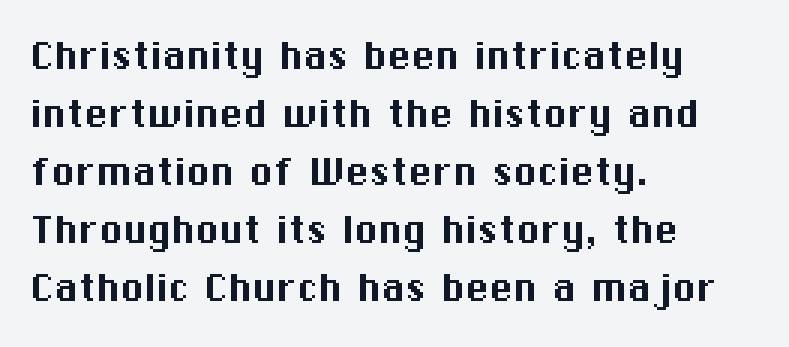
Does the lettering tilt? It doesn't — this is upright. A typesetter would label this face a sans. Where is the straight margin? On the left. Honestly, there is no underline to notice here at all. This sample uses plain, unmodified letter spacing.
